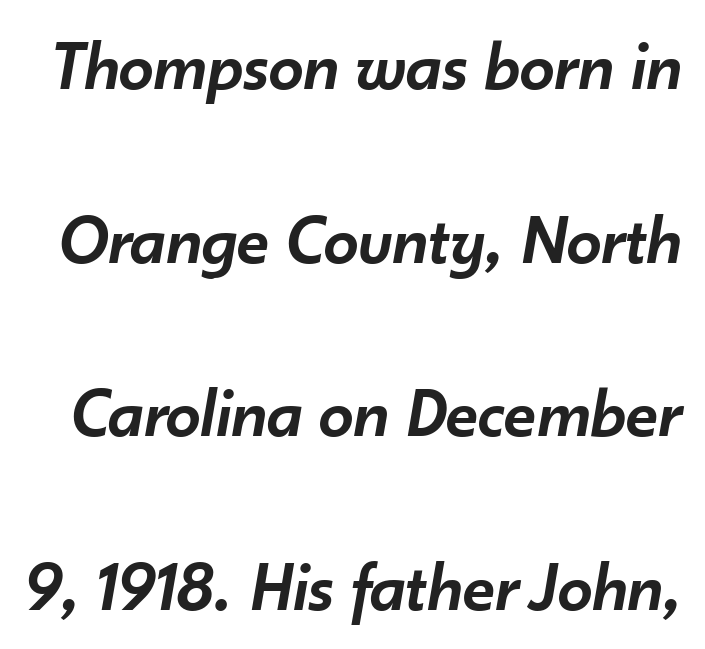
You could fit nearly another row in the gap between these rows. The strip under each line holds only bare page. Is the type bold? Partly — it's a semibold, heavier than regular but not fully bold. This rendering leaves character spacing at its baseline value. Each letter keeps its own natural width here, so spacing adapts to shape. If you drew a line through each stem, it would be angled.
